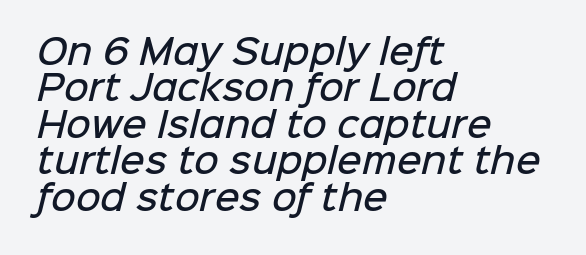
The image shows 34 px semibold sans-serif type; set left-aligned, tight line spacing (1.07x), normal letter spacing, not underlined; low stroke contrast and a medium x-height.
